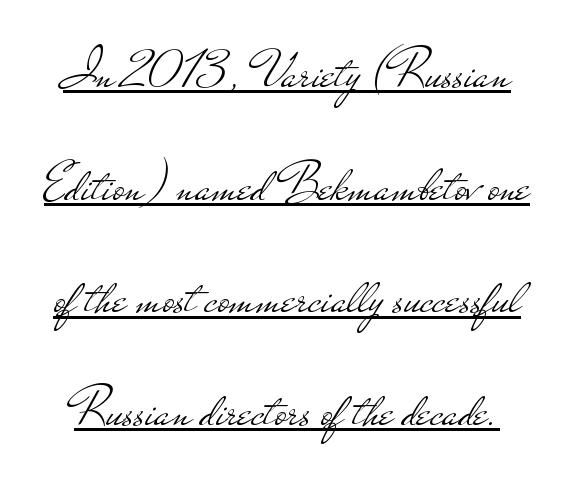
{"serif": "no", "bold": "no", "weight": "light", "width": "wide", "stroke_contrast": "low", "x_height": "small", "monospaced": "no", "underline": "yes", "line_spacing": "loose", "line_spacing_ratio": 2.05, "letter_spacing": "normal", "letter_spacing_em": 0.0, "glyph_px": 55}
